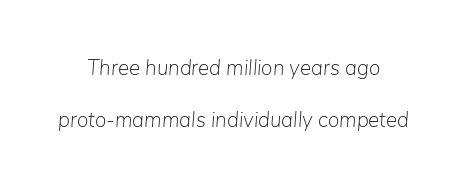
{"italic": "yes", "lean": "right", "slant_degrees": 5, "bold": "no", "underline": "no", "align": "center", "line_spacing": "loose", "line_spacing_ratio": 2.46, "letter_spacing": "normal", "letter_spacing_em": 0.0, "glyph_px": 21}
